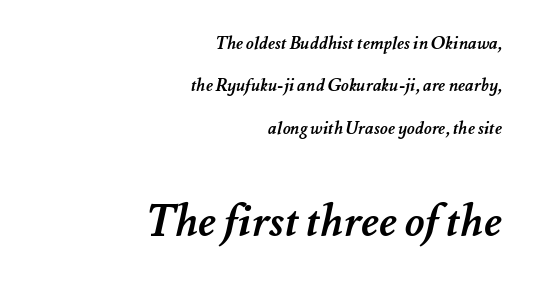
The rendering enlarges the type as you move from the upper chunk to the lower. Compared with typical paragraphs, the rows here are farther apart. Thick stems and heavy bowls — unmistakably bold. Letters rest on an invisible, unmarked baseline. The type is set solid horizontally, with unmodified tracking. Think of a printed novel: that variable character pitch is what you see here.
